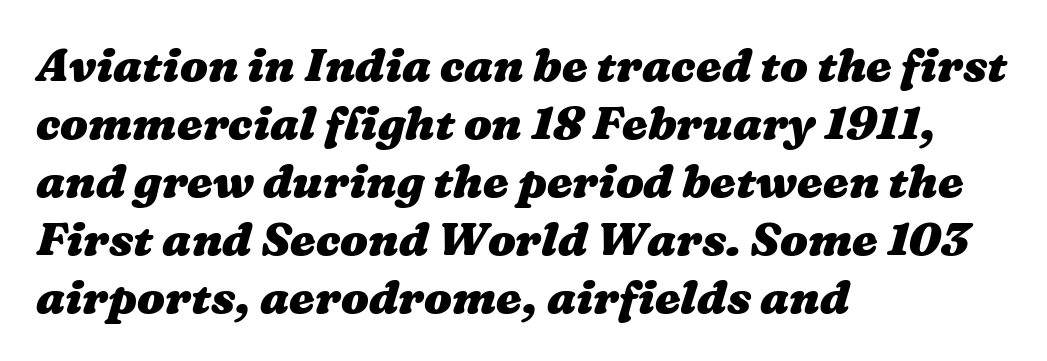
Default kerning and tracking; the words read as compact shapes. The compositor pushed each line to the left boundary. Does the leading feel generous? No, just average. Here the designer chose a conventional face with non-uniform glyph widths. These words are printed bold, with thick strokes throughout.
